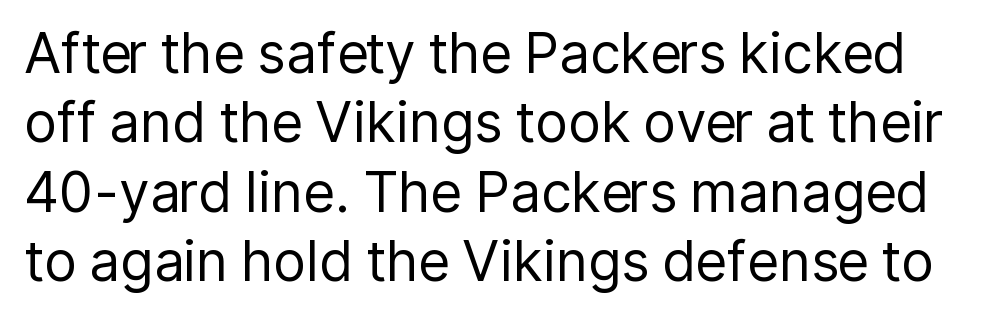
{"serif": "no", "italic": "no", "bold": "no", "weight": "regular", "width": "normal", "stroke_contrast": "low", "x_height": "medium", "monospaced": "no", "underline": "no", "line_spacing": "normal", "line_spacing_ratio": 1.26, "letter_spacing": "normal", "letter_spacing_em": 0.0, "glyph_px": 55}
